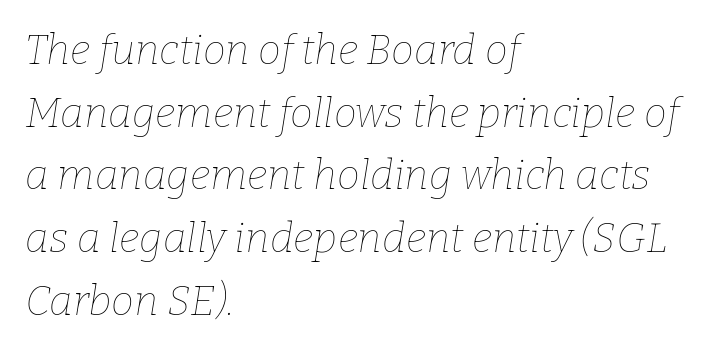
The image shows 41 px thin type, italic (leaning right); set left-aligned, normal line spacing (1.53x), normal letter spacing, not underlined; low stroke contrast and a medium x-height.
